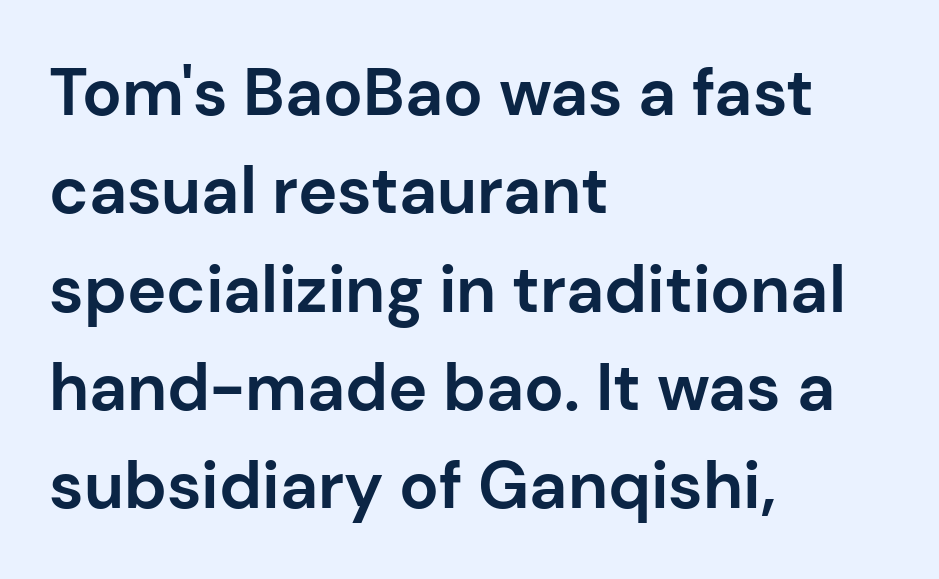
The image shows 66 px bold sans-serif type, upright; set left-aligned, normal line spacing (1.49x), normal letter spacing, not underlined; low stroke contrast and a medium x-height.
